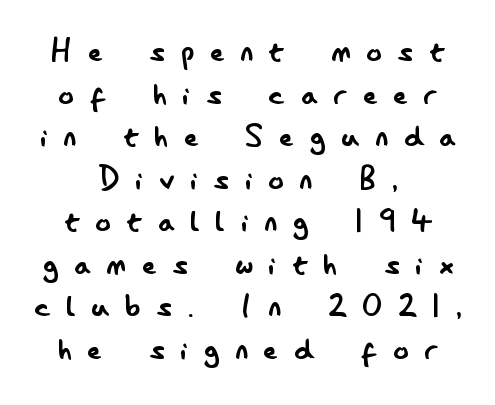
{"serif": "no", "italic": "no", "bold": "no", "weight": "regular", "width": "condensed", "stroke_contrast": "low", "x_height": "small", "monospaced": "no", "underline": "no", "align": "center", "line_spacing": "tight", "line_spacing_ratio": 1.12, "letter_spacing": "wide", "letter_spacing_em": 0.43, "glyph_px": 38}
